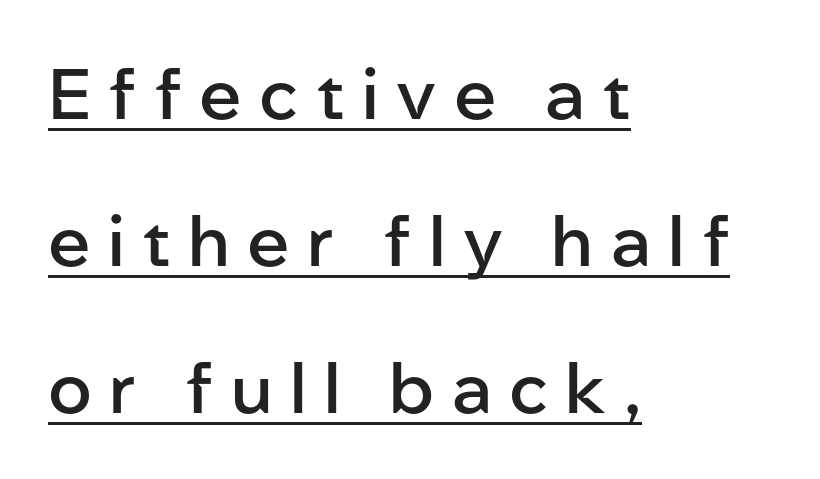
The image shows 70 px semibold sans-serif type, upright; set left-aligned, loose line spacing (2.1x), unusually wide letter spacing (+0.25 em), underlined; low stroke contrast and a medium x-height.
